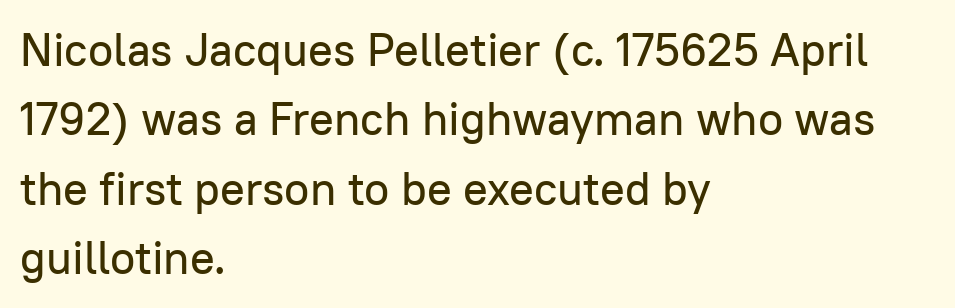
{"serif": "no", "italic": "no", "width": "normal", "stroke_contrast": "low", "x_height": "medium", "monospaced": "no", "underline": "no", "align": "left", "line_spacing": "normal", "line_spacing_ratio": 1.51, "letter_spacing": "normal", "letter_spacing_em": 0.0, "glyph_px": 46}
